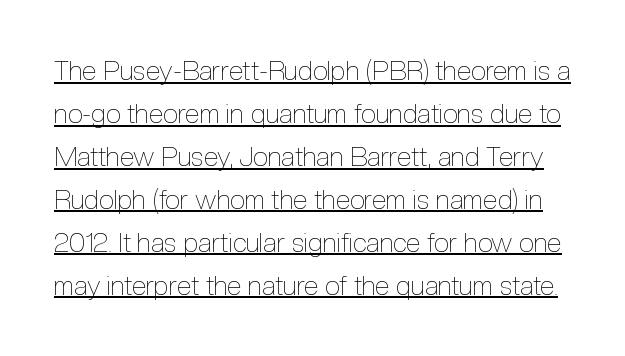
{"italic": "no", "bold": "no", "underline": "yes", "line_spacing": "normal", "line_spacing_ratio": 1.59, "letter_spacing": "normal", "letter_spacing_em": 0.0, "glyph_px": 27}
